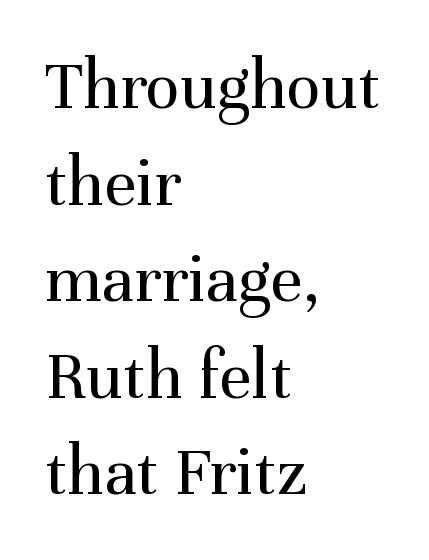
Q: Is the text bold? A: No.
Q: Is the text italic (slanted)? A: No, it is upright.
Q: Is the typeface a serif or a sans-serif typeface? A: Serif.
Q: Is the text underlined? A: No.
Q: How is the paragraph aligned? A: Left-aligned.
Q: Is the spacing between letters normal or unusually wide? A: Normal.
Q: Is the spacing between lines tight, normal or loose? A: Normal.
Q: Width (condensed, normal, or wide)? A: Normal.
Q: Stroke contrast? A: Medium.
Q: x-height? A: Medium.
Q: Monospaced? A: No.
